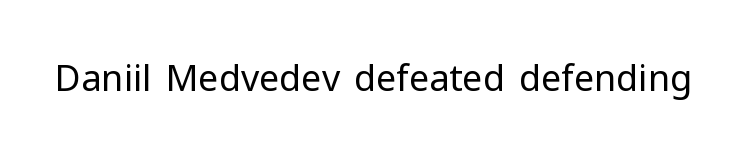
The image shows 36 px regular-weight sans-serif type, upright; set normal letter spacing, not underlined; low stroke contrast and a medium x-height.
